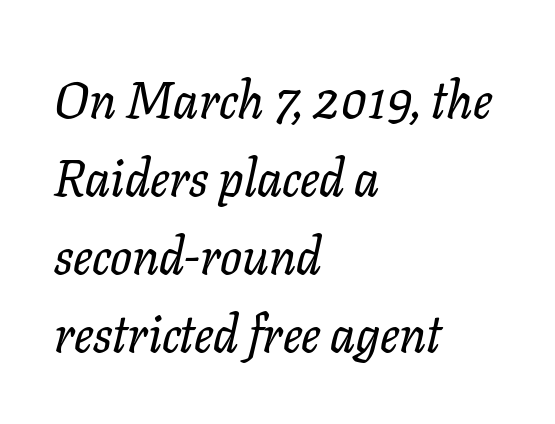
{"serif": "yes", "italic": "yes", "lean": "right", "slant_degrees": 11, "width": "normal", "stroke_contrast": "low", "x_height": "medium", "monospaced": "no", "underline": "no", "align": "left", "line_spacing": "normal", "line_spacing_ratio": 1.53, "letter_spacing": "normal", "letter_spacing_em": 0.0, "glyph_px": 51}
